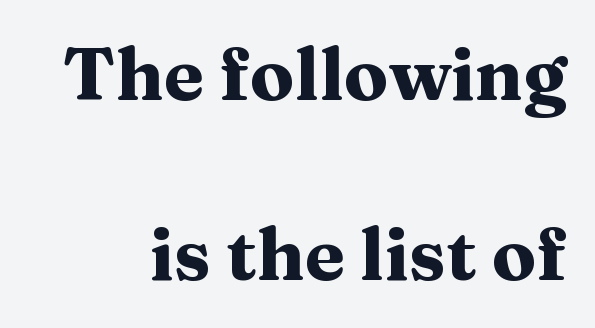
Q: Is the text bold? A: Yes.
Q: Is the text italic (slanted)? A: No, it is upright.
Q: Is the typeface a serif or a sans-serif typeface? A: Serif.
Q: Is the text underlined? A: No.
Q: How is the paragraph aligned? A: Right-aligned.
Q: Is the spacing between letters normal or unusually wide? A: Normal.
Q: Is the spacing between lines tight, normal or loose? A: Loose.
Q: Width (condensed, normal, or wide)? A: Wide.
Q: Stroke contrast? A: Medium.
Q: x-height? A: Medium.
Q: Monospaced? A: No.
